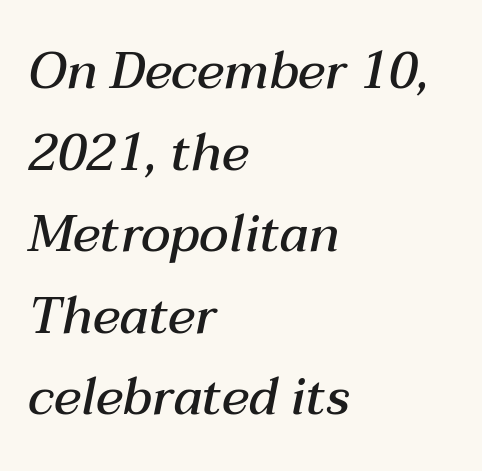
This is oblique type, the kind used for emphasis or titles. Interline gaps are of average width in this sample. Letters rest on an invisible, unmarked baseline. As a designer I'd log this as weight 600, semibold. The passage shown is typed in a proportional face where columns would drift. If you drew a ruler down the left edge, every line would touch it.
